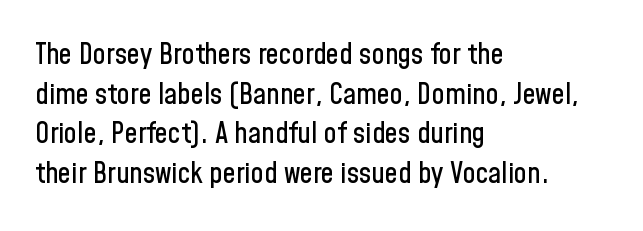
Look at the tracking — it's just the regular setting, nothing added. The zone under the glyphs is completely vacant. These lines sit exactly where default settings would place them. The rendering uses natural spacing where letterforms have individual widths.
